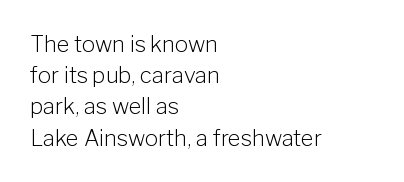
The image shows 22 px text type, upright; set left-aligned, normal line spacing (1.42x), normal letter spacing, not underlined.
